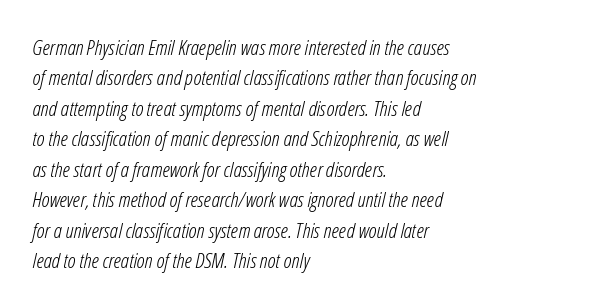
{"italic": "yes", "lean": "right", "slant_degrees": 12, "bold": "no", "underline": "no", "align": "left", "line_spacing": "normal", "line_spacing_ratio": 1.45, "letter_spacing": "normal", "letter_spacing_em": 0.0, "glyph_px": 21}
